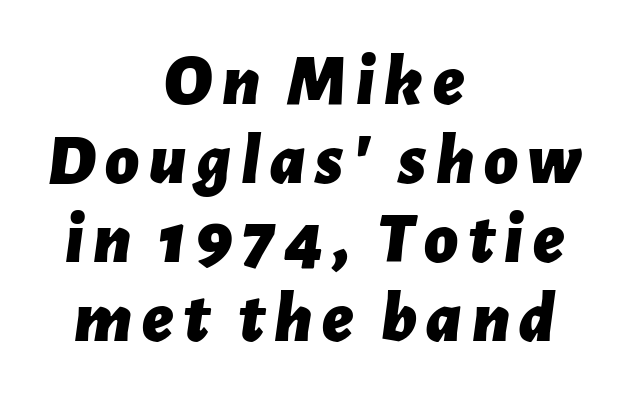
Q: Is the text bold? A: Yes.
Q: Is the text italic (slanted)? A: Yes, it leans right by about 7 degrees.
Q: Is the text underlined? A: No.
Q: How is the paragraph aligned? A: Centered.
Q: Is the spacing between lines tight, normal or loose? A: Tight.
Q: Width (condensed, normal, or wide)? A: Normal.
Q: Stroke contrast? A: Low.
Q: x-height? A: Medium.
Q: Monospaced? A: No.
